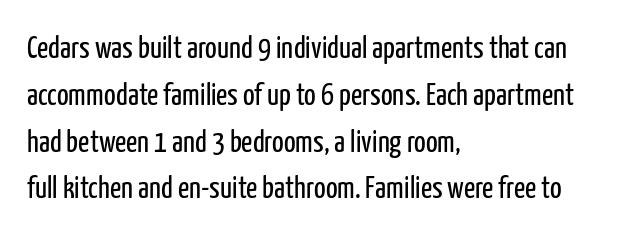
Q: Is the text bold? A: No.
Q: Is the text italic (slanted)? A: No, it is upright.
Q: Is the typeface a serif or a sans-serif typeface? A: Sans-serif.
Q: Is the text underlined? A: No.
Q: How is the paragraph aligned? A: Left-aligned.
Q: Is the spacing between letters normal or unusually wide? A: Normal.
Q: Is the spacing between lines tight, normal or loose? A: Normal.
Q: Width (condensed, normal, or wide)? A: Condensed.
Q: Stroke contrast? A: Low.
Q: x-height? A: Medium.
Q: Monospaced? A: No.
